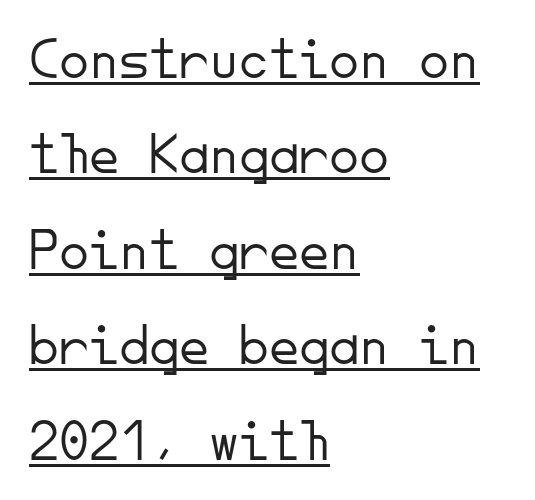
Q: Is the text bold? A: No.
Q: Is the text italic (slanted)? A: No, it is upright.
Q: Is the typeface a serif or a sans-serif typeface? A: Sans-serif.
Q: Is the text underlined? A: Yes.
Q: How is the paragraph aligned? A: Left-aligned.
Q: Is the spacing between letters normal or unusually wide? A: Normal.
Q: Is the spacing between lines tight, normal or loose? A: Normal.
Q: Width (condensed, normal, or wide)? A: Normal.
Q: Stroke contrast? A: Low.
Q: x-height? A: Small.
Q: Monospaced? A: Yes.
